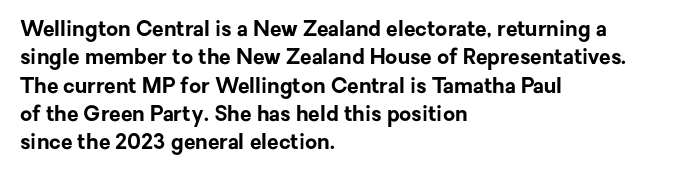
The image shows 21 px bold type, upright; set left-aligned, normal line spacing (1.35x), normal letter spacing, not underlined.
